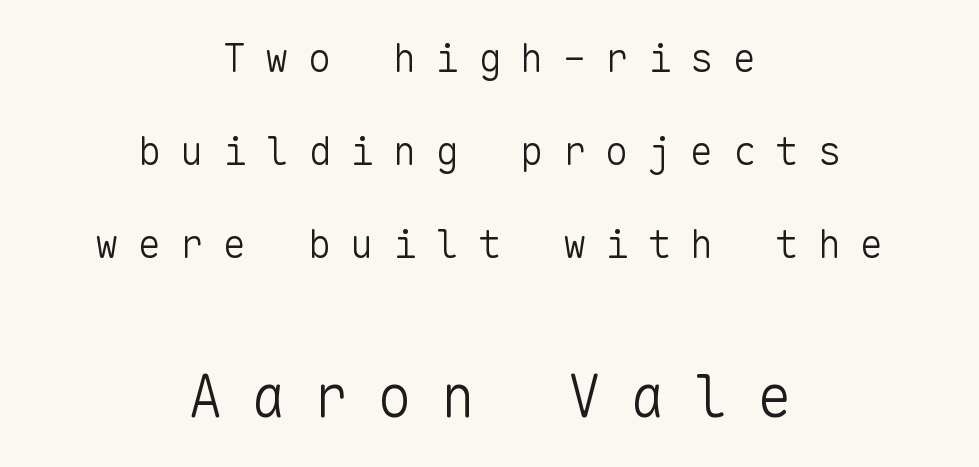
{"serif": "no", "italic": "no", "bold": "no", "weight": "light", "width": "normal", "stroke_contrast": "low", "x_height": "medium", "monospaced": "yes", "underline": "no", "align": "center", "line_spacing": "loose", "line_spacing_ratio": 2.38, "letter_spacing": "wide", "letter_spacing_em": 0.49, "larger_block": "second", "size_ratio": 1.49, "glyph_px": 58}
